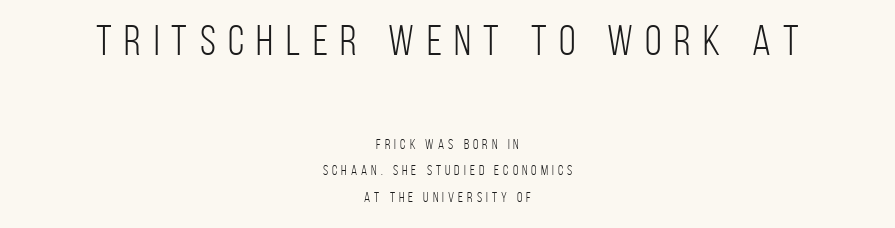
Has an underline been added? It has not. Letterform terminals end flat and unadorned throughout the passage. Compared with typical body copy, the letter spacing here is much looser. The passage shown is not bold in any degree. Here the first block reads like a headline and the second like body copy. Posture: vertical.
